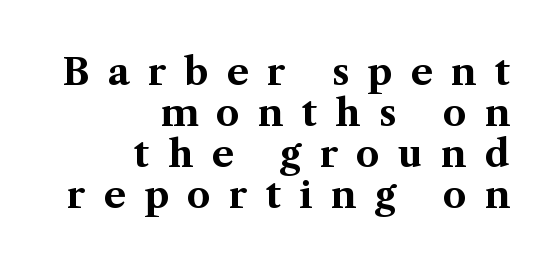
Q: Is the text bold? A: Yes.
Q: Is the text italic (slanted)? A: No, it is upright.
Q: Is the typeface a serif or a sans-serif typeface? A: Serif.
Q: Is the text underlined? A: No.
Q: How is the paragraph aligned? A: Right-aligned.
Q: Is the spacing between letters normal or unusually wide? A: Unusually wide.
Q: Is the spacing between lines tight, normal or loose? A: Tight.
Q: Width (condensed, normal, or wide)? A: Normal.
Q: Stroke contrast? A: Medium.
Q: x-height? A: Medium.
Q: Monospaced? A: No.
